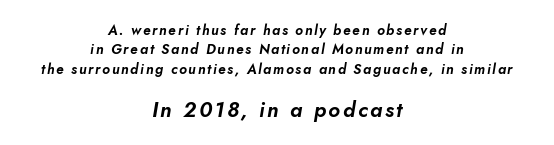
Does the lettering tilt? It does — this is italic. A bare baseline throughout the passage. Notice how descenders clear the ascenders below comfortably — that's standard leading. Centered paragraph, ragged on both sides.
